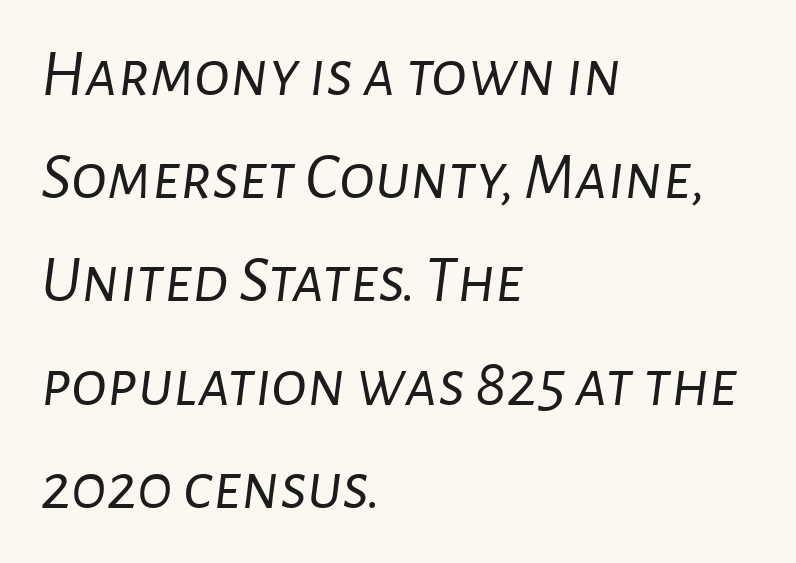
{"italic": "yes", "lean": "right", "slant_degrees": 7, "bold": "no", "weight": "light", "width": "normal", "stroke_contrast": "low", "x_height": "medium", "monospaced": "no", "underline": "no", "align": "left", "line_spacing": "normal", "line_spacing_ratio": 1.54, "letter_spacing": "normal", "letter_spacing_em": 0.0, "glyph_px": 67}
